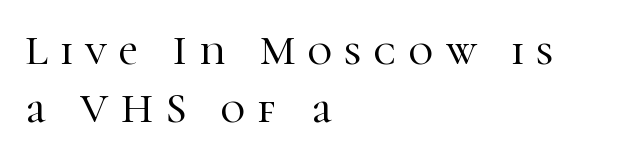
In terms of letterform style, serifs are clearly present. Short and long lines alike share a common starting point at left. Check the space under the baseline: it is left empty. The letters advance in unequal steps, a hallmark of proportional type.
